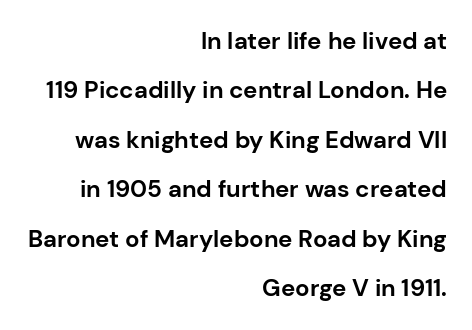
Horizontally, the lines are justified to the trailing edge only. Letter spacing: default. Loosely led — the rows are spread out. Unlike italic type, these characters show no tilt at all.
